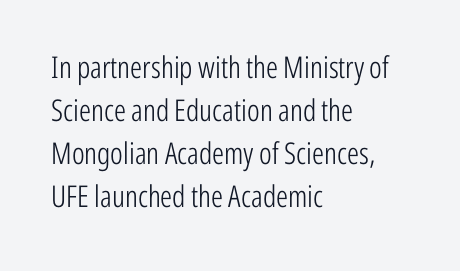
Looks like regular typesetting: each glyph gets only the width it needs. Ordinary non-slanted type is in use. What stands out about the letter spacing? Nothing — it is the standard amount. On a weight scale, this lands at 450 or below. Nobody drew a line under any word here. This block has exactly the height ordinary leading produces.
